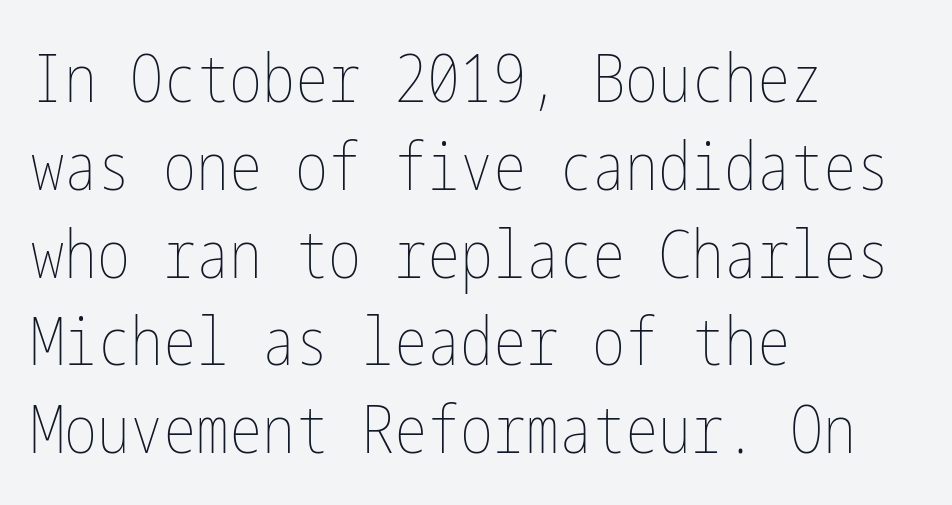
Baseline-to-baseline distance is the conventional proportion of letter height. The strip under each line holds only bare page. The typesetter chose a ragged-right arrangement here. The letters stand straight up with perfectly vertical stems. Standard letterfit; no display-style spreading of the glyphs.
